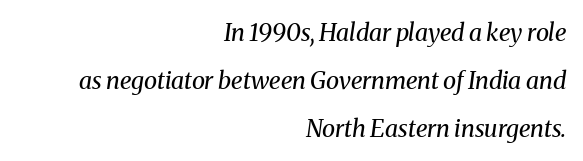
The image shows 24 px text type, italic (leaning right); set right-aligned, loose line spacing (2.0x), normal letter spacing, not underlined.
